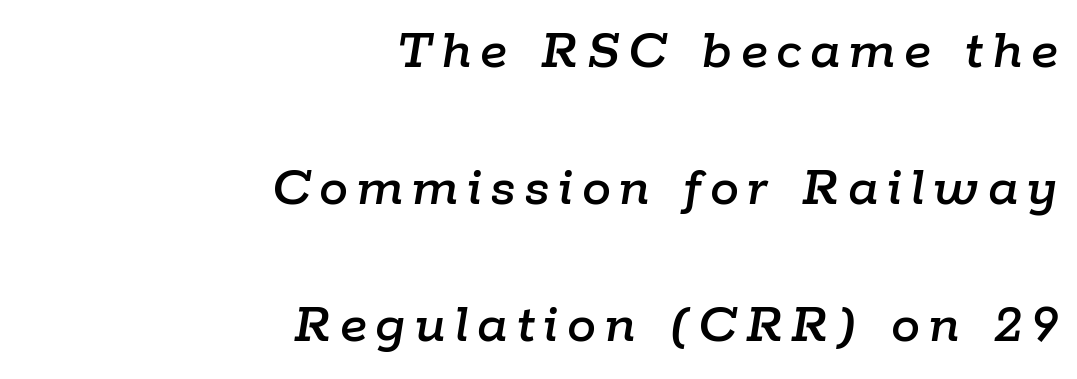
{"italic": "yes", "lean": "right", "slant_degrees": 9, "width": "normal", "stroke_contrast": "low", "x_height": "medium", "monospaced": "no", "underline": "no", "align": "right", "line_spacing": "loose", "line_spacing_ratio": 2.36, "glyph_px": 58}
